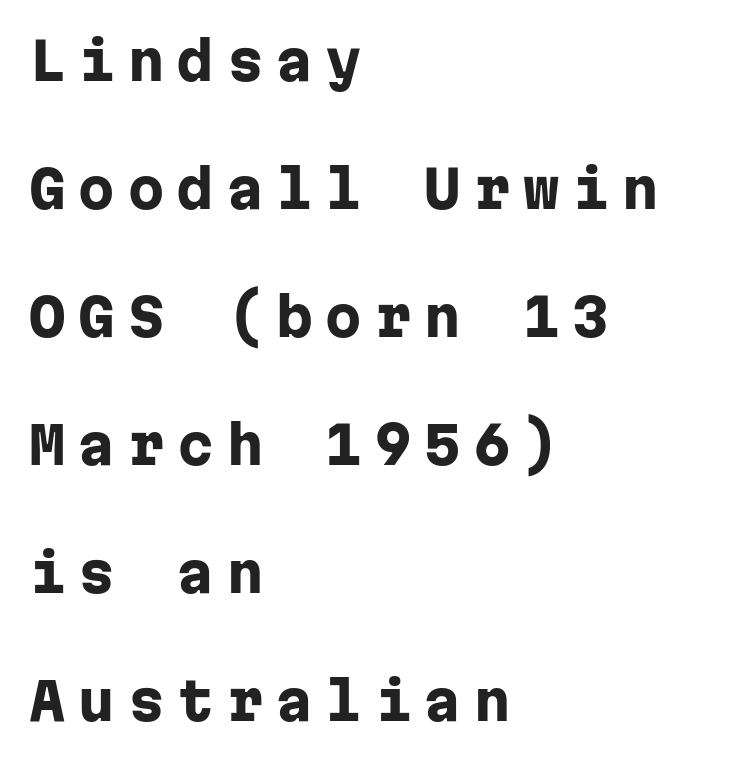
The face used here has the dense, thick strokes of a bold. Bare-footed words on every line. The letters stand upright; this is a roman face. Typeset ragged right — the left edge is the straight one. This rendering widens character spacing well past its baseline value.
